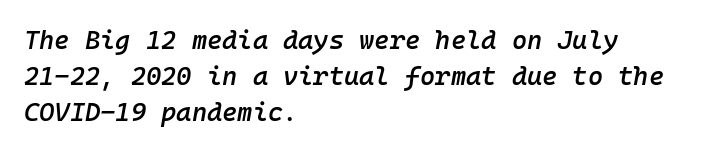
The image shows 26 px text type, italic (leaning right); set left-aligned, normal line spacing (1.39x), normal letter spacing, not underlined.
